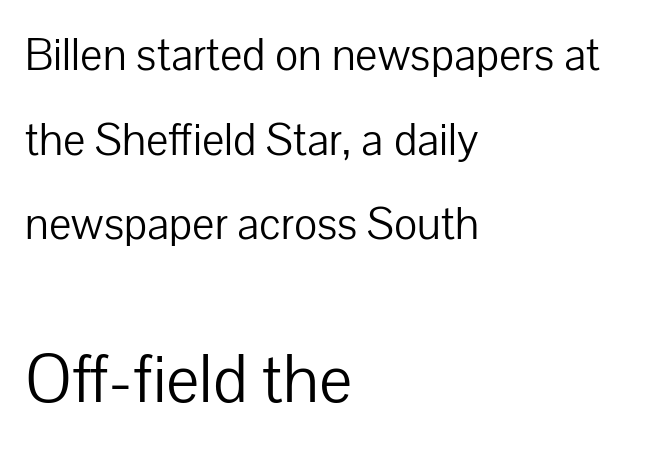
The image shows 70 px light sans-serif type, upright; set left-aligned, line spacing 1.8x, normal letter spacing, not underlined; the second (bottom) block is 1.49x larger; low stroke contrast and a medium x-height.
